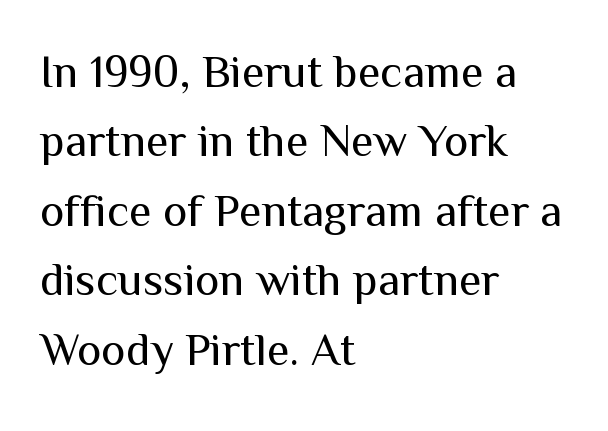
Q: Is the text bold? A: No.
Q: Is the text italic (slanted)? A: No, it is upright.
Q: Is the typeface a serif or a sans-serif typeface? A: Sans-serif.
Q: Is the text underlined? A: No.
Q: How is the paragraph aligned? A: Left-aligned.
Q: Is the spacing between letters normal or unusually wide? A: Normal.
Q: Is the spacing between lines tight, normal or loose? A: Normal.
Q: Width (condensed, normal, or wide)? A: Normal.
Q: Stroke contrast? A: Medium.
Q: x-height? A: Medium.
Q: Monospaced? A: No.
